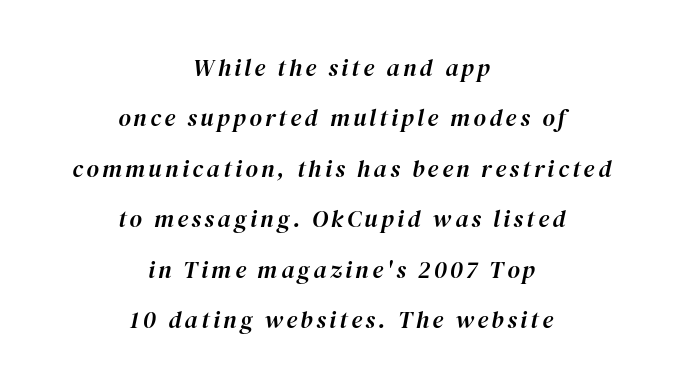
{"italic": "yes", "lean": "right", "slant_degrees": 12, "underline": "no", "align": "center", "line_spacing": "loose", "line_spacing_ratio": 2.1, "glyph_px": 24}
